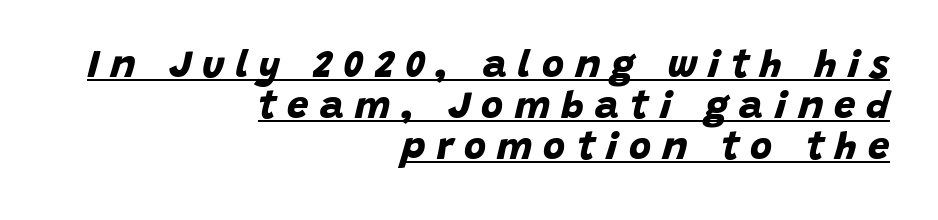
{"serif": "no", "bold": "yes", "weight": "bold", "width": "normal", "stroke_contrast": "low", "x_height": "large", "monospaced": "no", "underline": "yes", "align": "right", "line_spacing": "tight", "line_spacing_ratio": 1.08, "letter_spacing": "wide", "letter_spacing_em": 0.29, "glyph_px": 38}
